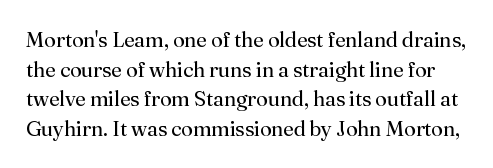
Q: Is the text bold? A: No.
Q: Is the text italic (slanted)? A: No, it is upright.
Q: Is the text underlined? A: No.
Q: Is the spacing between letters normal or unusually wide? A: Normal.
Q: Is the spacing between lines tight, normal or loose? A: Normal.
